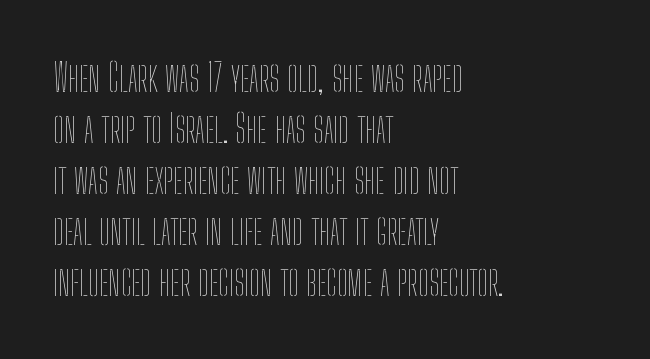
The image shows 39 px thin, condensed type, upright; set left-aligned, normal line spacing (1.31x), normal letter spacing, not underlined; low stroke contrast and a medium x-height.
